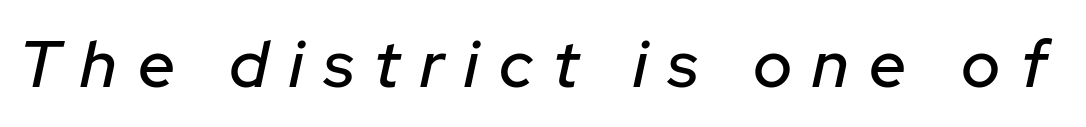
The image shows 66 px text type, italic (leaning right); set unusually wide letter spacing (+0.31 em), not underlined; low stroke contrast and a medium x-height.
